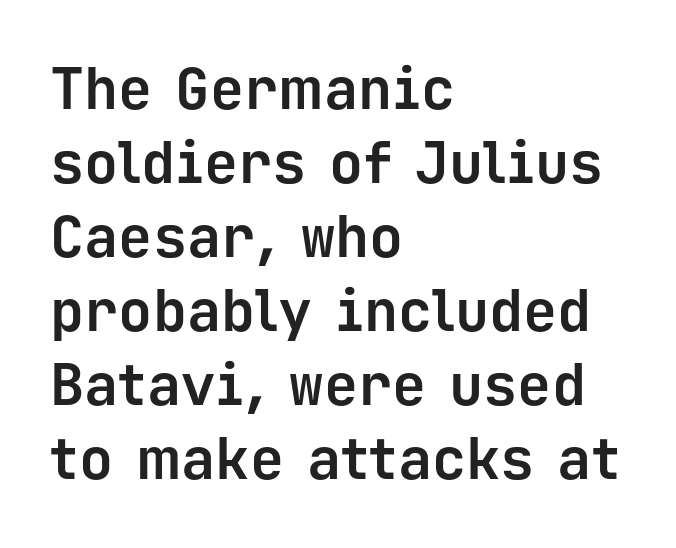
Spacing verdict: monospaced, one width for all characters. Is the type bold? Yes — the strokes are clearly thick and heavy. This sample uses an upright cut, with every glyph sitting square on the baseline. The foot of each line stays bare and open. The type is set solid horizontally, with unmodified tracking. Nothing sits at the stroke ends, so this counts as sans-serif.
